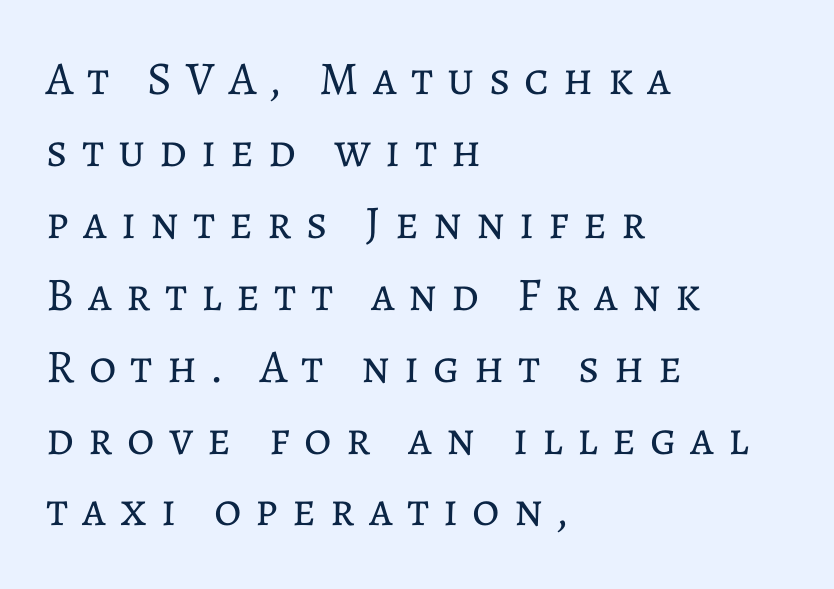
Quick note: not italic, upright. Does the leading feel generous? No, just average. Honestly, the letter spacing is so wide it's the main thing you notice. Rule under the text: the space is simply empty. Proportional: the letters do not fall into vertical columns.
